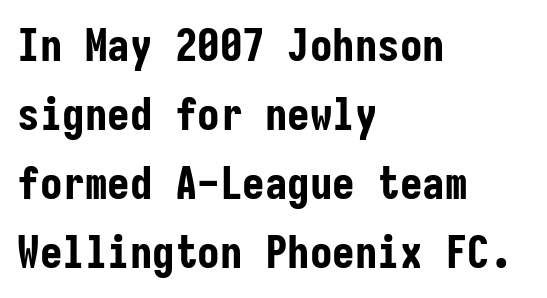
The image shows 45 px bold, condensed sans-serif type, upright, monospaced; set left-aligned, normal line spacing (1.53x), normal letter spacing, not underlined; low stroke contrast and a medium x-height.
